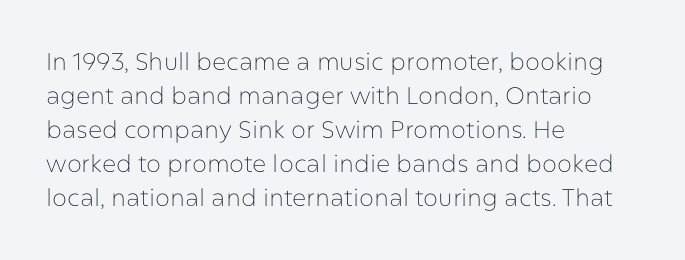
Q: Is the text bold? A: No.
Q: Is the text italic (slanted)? A: No, it is upright.
Q: Is the text underlined? A: No.
Q: How is the paragraph aligned? A: Left-aligned.
Q: Is the spacing between letters normal or unusually wide? A: Normal.
Q: Is the spacing between lines tight, normal or loose? A: Normal.
